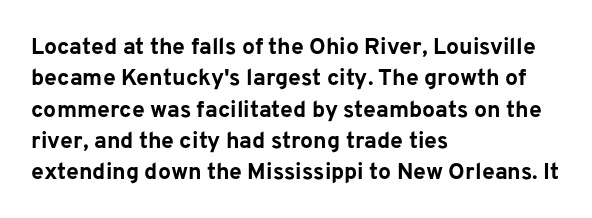
If you drew a line through each stem, it would be perfectly vertical. The face used here has the dense, thick strokes of a bold. All the whitespace from short lines collects on the right. Observe the ordinary spacing: letters are neighbours, not strangers. Rule under the text: the space is simply empty.
